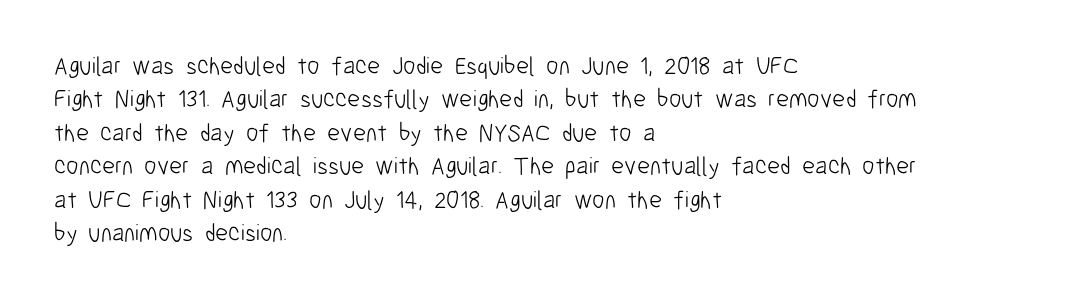
The image shows 25 px text type, upright; set left-aligned, normal line spacing (1.34x), normal letter spacing, not underlined.
